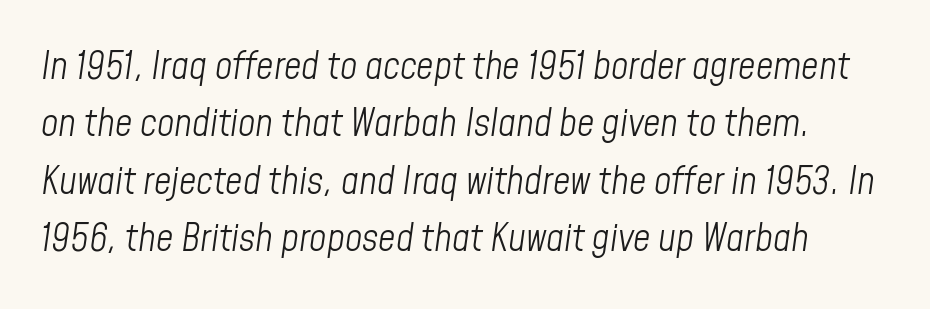
Any mark beneath the type? The region is blank. How are the letters spaced? Ordinarily, with no added tracking. A typesetter would call this proportional, since set widths differ per character. Notice how the stems are inclined rather than vertical — that's the hallmark of italics. Summary of weight: not heavy and not bold. Summary of vertical rhythm: regular, with standard interline spacing.
